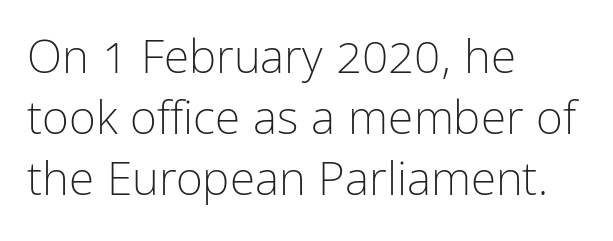
{"serif": "no", "italic": "no", "bold": "no", "weight": "light", "width": "condensed", "stroke_contrast": "low", "x_height": "medium", "monospaced": "no", "underline": "no", "align": "left", "line_spacing": "normal", "line_spacing_ratio": 1.33, "letter_spacing": "normal", "letter_spacing_em": 0.0, "glyph_px": 46}
